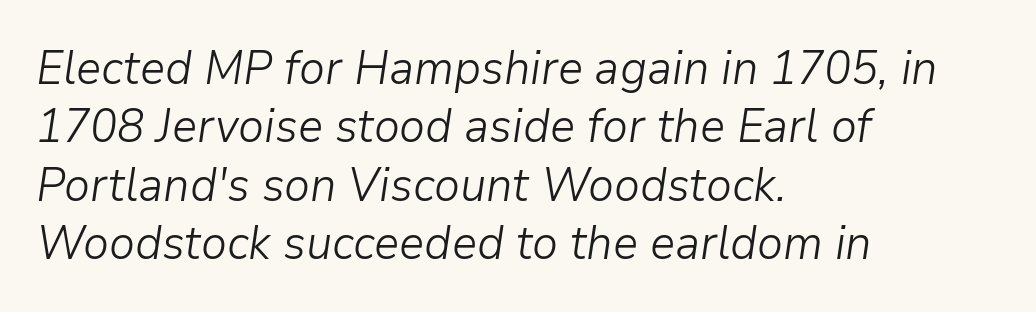
{"italic": "yes", "lean": "right", "slant_degrees": 9, "bold": "no", "weight": "light", "width": "normal", "stroke_contrast": "low", "x_height": "medium", "monospaced": "no", "underline": "no", "align": "left", "line_spacing_ratio": 1.24, "letter_spacing": "normal", "letter_spacing_em": 0.0, "glyph_px": 47}
